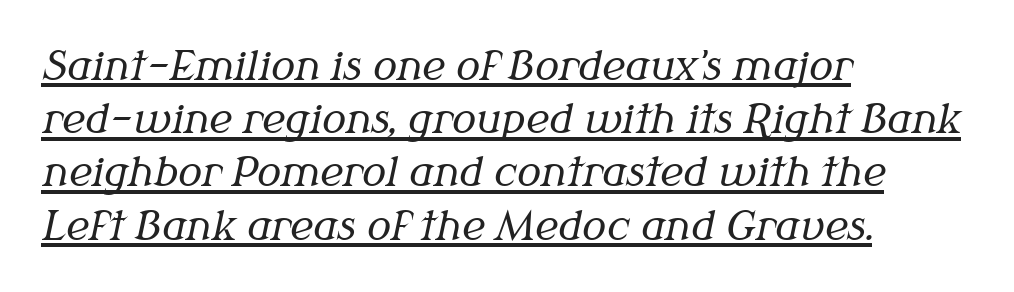
The paragraph has a hard left edge and a soft right edge. Summary of weight: not heavy and not bold. Rows of type keep a routine distance in the vertical direction. These characters rest on top of a visible drawn line. Each letter keeps its own natural width here, so spacing adapts to shape.
